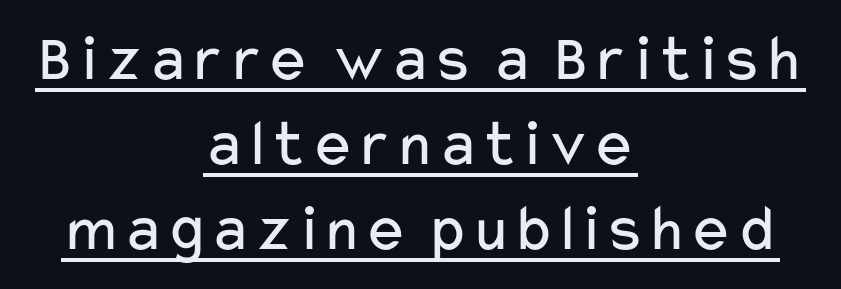
Q: Is the text bold? A: No.
Q: Is the text italic (slanted)? A: No, it is upright.
Q: Is the typeface a serif or a sans-serif typeface? A: Sans-serif.
Q: Is the text underlined? A: Yes.
Q: How is the paragraph aligned? A: Centered.
Q: Is the spacing between letters normal or unusually wide? A: Normal.
Q: Is the spacing between lines tight, normal or loose? A: Normal.
Q: Width (condensed, normal, or wide)? A: Wide.
Q: Stroke contrast? A: Low.
Q: x-height? A: Medium.
Q: Monospaced? A: No.
